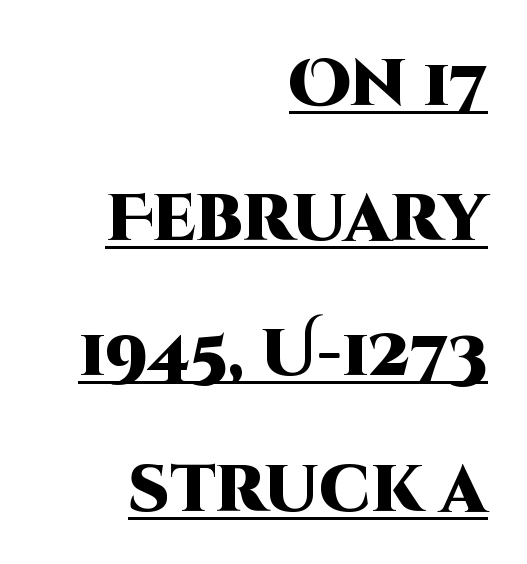
The image shows 65 px heavy sans-serif type, upright; set right-aligned, loose line spacing (2.08x), normal letter spacing, underlined; high stroke contrast and a large x-height.
